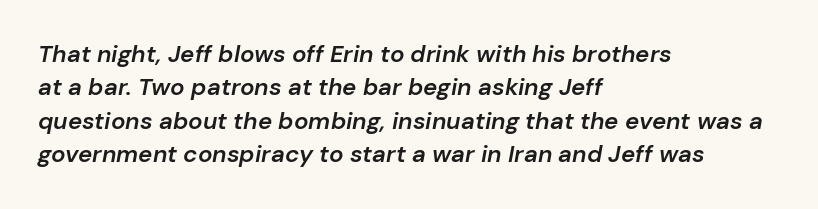
Q: Is the text bold? A: Semi-bold.
Q: Is the text italic (slanted)? A: Yes, it leans right by about 10 degrees.
Q: Is the text underlined? A: No.
Q: How is the paragraph aligned? A: Left-aligned.
Q: Is the spacing between letters normal or unusually wide? A: Normal.
Q: Is the spacing between lines tight, normal or loose? A: Normal.
